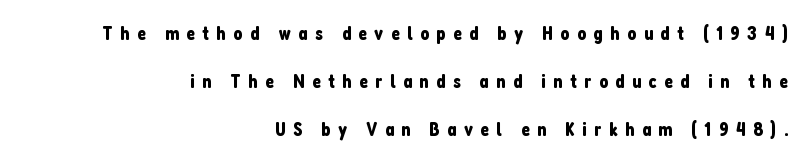
Widely set lines give the paragraph a tall, airy silhouette. The tracking jumps out immediately: characters are airy and widely separated. Descenders are the only things crossing below the line. Does the copy run flush right? Yes — the right margin is perfectly even. Italic: no, the glyphs are upright roman.
